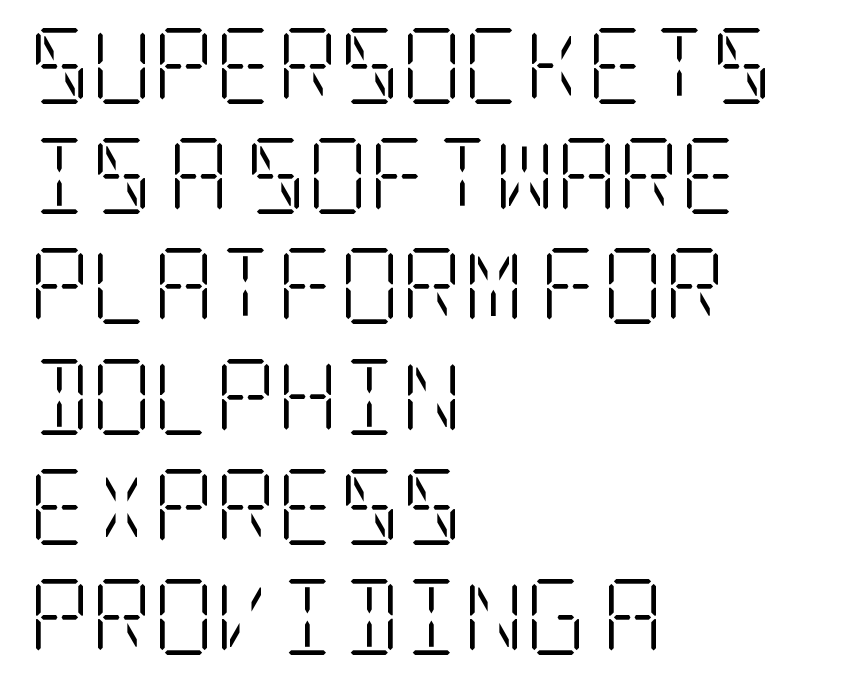
Q: Is the text bold? A: No.
Q: Is the text italic (slanted)? A: No, it is upright.
Q: Is the typeface a serif or a sans-serif typeface? A: Serif.
Q: Is the text underlined? A: No.
Q: How is the paragraph aligned? A: Left-aligned.
Q: Is the spacing between letters normal or unusually wide? A: Normal.
Q: Is the spacing between lines tight, normal or loose? A: Normal.
Q: Width (condensed, normal, or wide)? A: Condensed.
Q: Stroke contrast? A: Low.
Q: x-height? A: Large.
